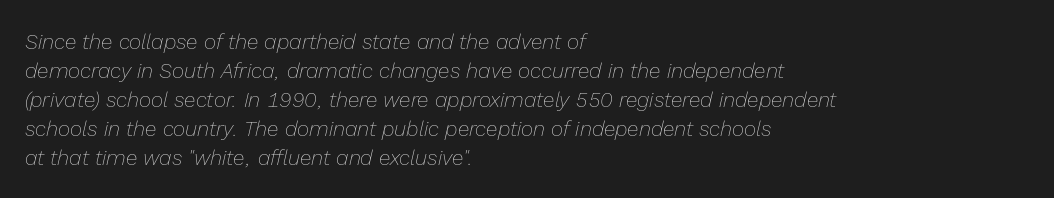
The strip under each line holds only bare page. No heavy texture on the line: the type isn't bold. Honestly, the row spacing looks completely unremarkable. The rendering keeps characters at their native spacing. The face used here has a pronounced slope to its letters.
